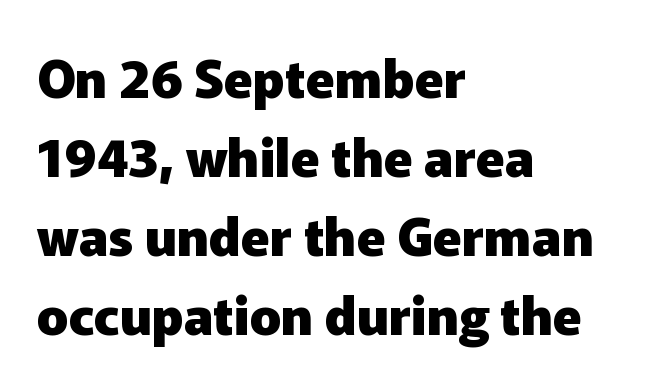
Q: Is the text bold? A: Yes.
Q: Is the text italic (slanted)? A: No, it is upright.
Q: Is the typeface a serif or a sans-serif typeface? A: Sans-serif.
Q: Is the text underlined? A: No.
Q: How is the paragraph aligned? A: Left-aligned.
Q: Is the spacing between letters normal or unusually wide? A: Normal.
Q: Is the spacing between lines tight, normal or loose? A: Normal.
Q: Width (condensed, normal, or wide)? A: Normal.
Q: Stroke contrast? A: Low.
Q: x-height? A: Medium.
Q: Monospaced? A: No.
